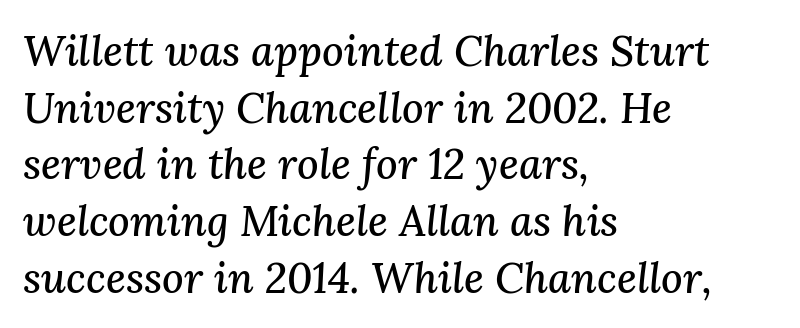
{"serif": "yes", "italic": "yes", "lean": "right", "slant_degrees": 3, "width": "normal", "stroke_contrast": "medium", "x_height": "medium", "monospaced": "no", "underline": "no", "align": "left", "line_spacing": "normal", "line_spacing_ratio": 1.35, "letter_spacing": "normal", "letter_spacing_em": 0.0, "glyph_px": 42}
